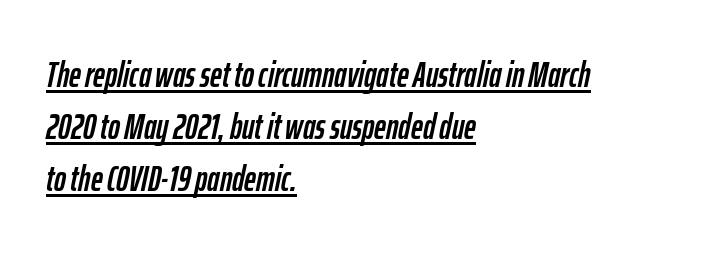
Q: Is the text italic (slanted)? A: Yes, it leans right by about 12 degrees.
Q: Is the text underlined? A: Yes.
Q: How is the paragraph aligned? A: Left-aligned.
Q: Is the spacing between letters normal or unusually wide? A: Normal.
Q: Is the spacing between lines tight, normal or loose? A: Normal.
Q: Width (condensed, normal, or wide)? A: Condensed.
Q: Stroke contrast? A: Low.
Q: x-height? A: Medium.
Q: Monospaced? A: No.
